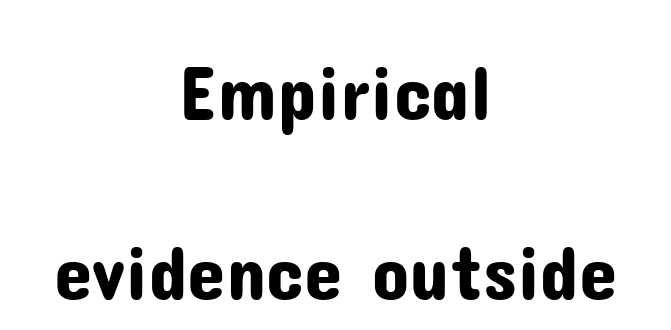
Quick note: underline off. Serif or sans? Sans — the stroke terminals are bare. Letter spacing: default. Whoever set this chose breathing room over compactness in the vertical rhythm. Varying glyph widths throughout — classic text-font behaviour.
